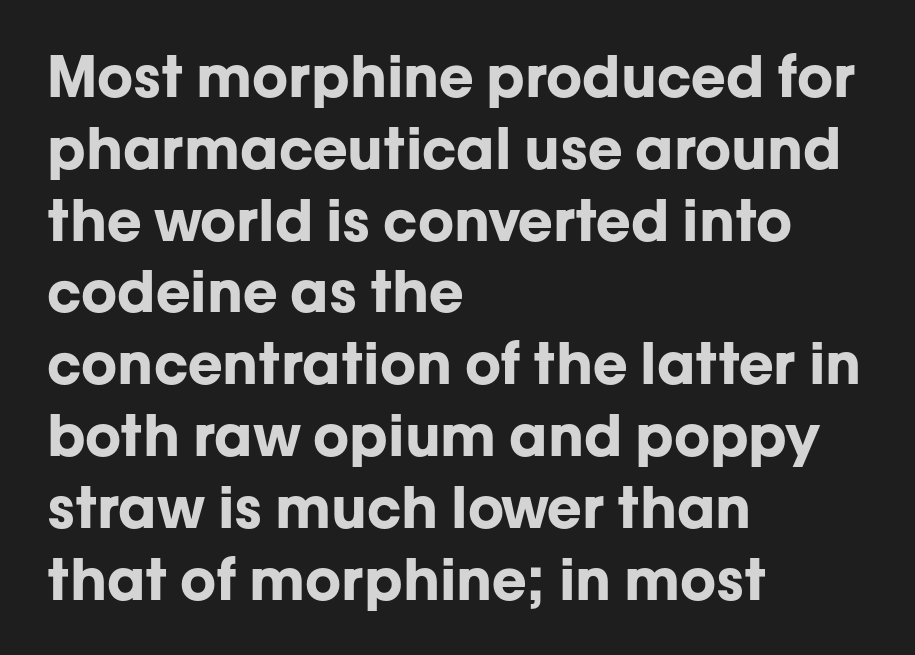
Q: Is the text bold? A: Yes.
Q: Is the text italic (slanted)? A: No, it is upright.
Q: Is the typeface a serif or a sans-serif typeface? A: Sans-serif.
Q: Is the text underlined? A: No.
Q: How is the paragraph aligned? A: Left-aligned.
Q: Is the spacing between letters normal or unusually wide? A: Normal.
Q: Is the spacing between lines tight, normal or loose? A: Normal.
Q: Width (condensed, normal, or wide)? A: Normal.
Q: Stroke contrast? A: Low.
Q: x-height? A: Medium.
Q: Monospaced? A: No.
